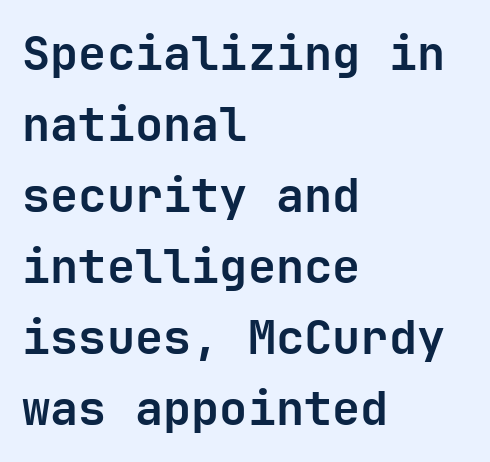
The image shows 47 px bold sans-serif type, upright, monospaced; set left-aligned, normal line spacing (1.51x), normal letter spacing, not underlined; low stroke contrast and a medium x-height.
